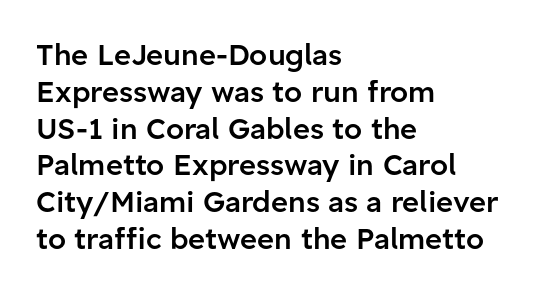
The glyphs are unaccompanied by any horizontal stroke below them. Short and long lines alike share a common starting point at left. Nothing sits at the stroke ends, so this counts as sans-serif. The letters sit at their default tracking, neither squeezed nor spread. The axis of the letterforms is exactly vertical.
